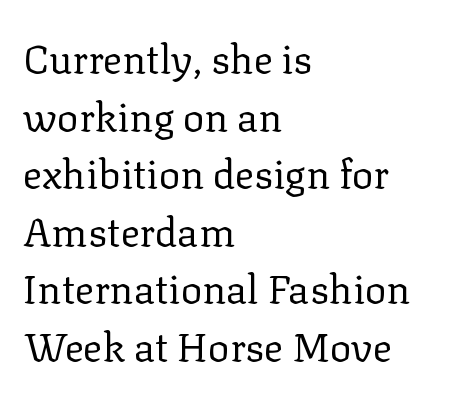
The image shows 40 px regular-weight serif type, upright; set left-aligned, normal line spacing (1.44x), normal letter spacing, not underlined; low stroke contrast and a medium x-height.
